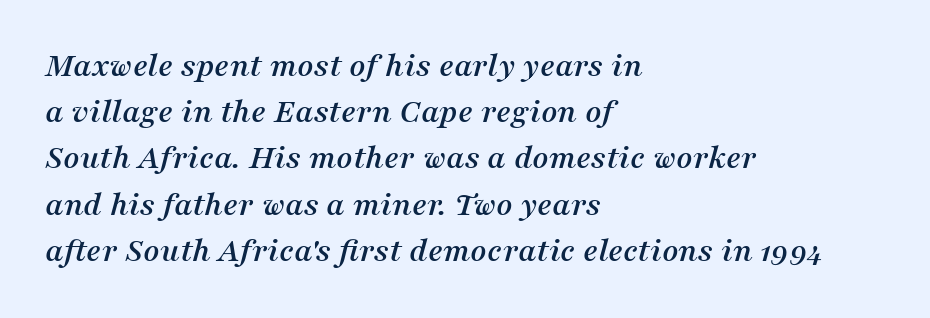
{"serif": "yes", "italic": "yes", "lean": "right", "slant_degrees": 16, "width": "normal", "stroke_contrast": "medium", "x_height": "medium", "monospaced": "no", "underline": "no", "align": "left", "line_spacing": "normal", "line_spacing_ratio": 1.32, "letter_spacing": "normal", "letter_spacing_em": 0.0, "glyph_px": 35}
